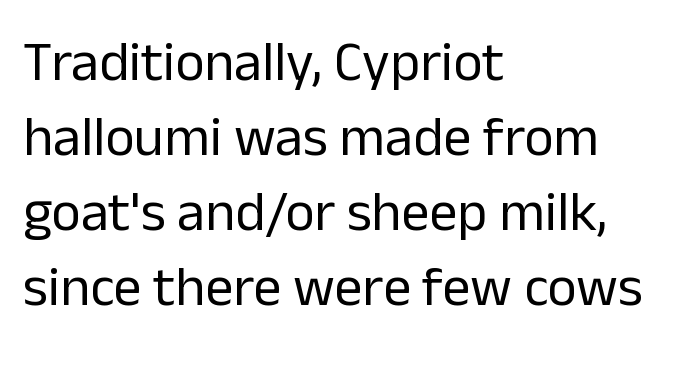
{"serif": "no", "italic": "no", "bold": "no", "weight": "regular", "width": "normal", "stroke_contrast": "low", "x_height": "medium", "monospaced": "no", "underline": "no", "align": "left", "line_spacing": "normal", "line_spacing_ratio": 1.34, "letter_spacing": "normal", "letter_spacing_em": 0.0, "glyph_px": 56}
